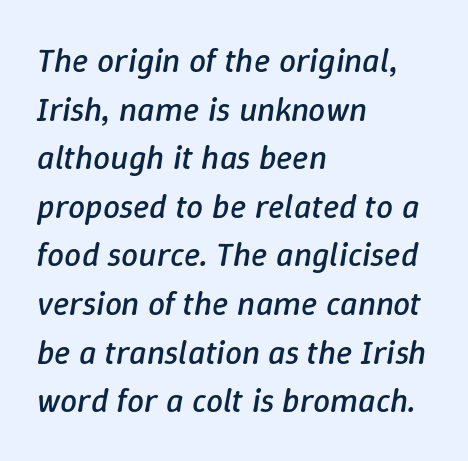
{"italic": "yes", "lean": "right", "slant_degrees": 9, "bold": "no", "weight": "regular", "width": "normal", "stroke_contrast": "low", "x_height": "medium", "monospaced": "no", "underline": "no", "align": "left", "line_spacing": "normal", "line_spacing_ratio": 1.43, "letter_spacing": "normal", "letter_spacing_em": 0.0, "glyph_px": 34}
